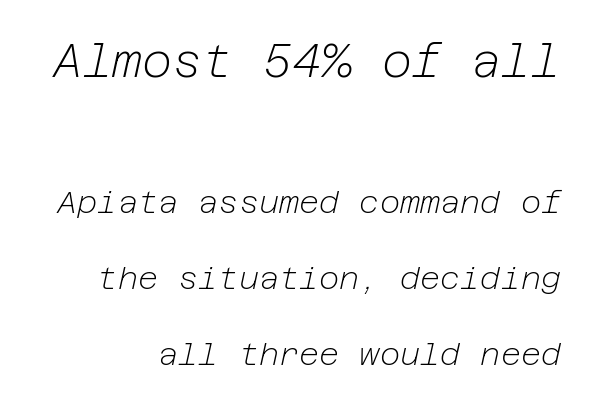
Q: Is the text bold? A: No.
Q: Is the text italic (slanted)? A: Yes, it leans right by about 12 degrees.
Q: Is the text underlined? A: No.
Q: How is the paragraph aligned? A: Right-aligned.
Q: Is the spacing between letters normal or unusually wide? A: Normal.
Q: Is the spacing between lines tight, normal or loose? A: Loose.
Q: Which block of text is set in a larger size, the first (top) or the second (bottom)? A: The first (top) one.
Q: Width (condensed, normal, or wide)? A: Normal.
Q: Stroke contrast? A: Low.
Q: x-height? A: Medium.
